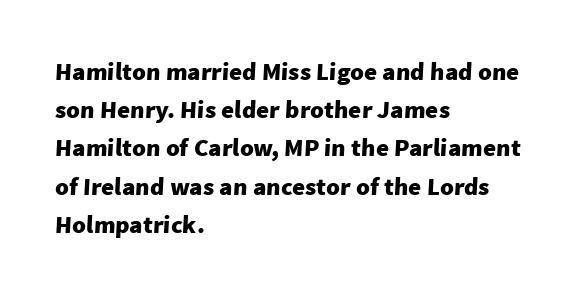
The typesetting leans heavy: a genuine bold. The ragged edge is on the right, which tells us the setting is flush left. Nobody touched the tracking dial on this one. Descenders hang freely into open space. How would I describe the line gaps? Plain and ordinary.
